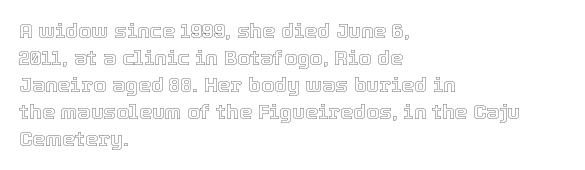
Q: Is the text italic (slanted)? A: No, it is upright.
Q: Is the text underlined? A: No.
Q: How is the paragraph aligned? A: Left-aligned.
Q: Is the spacing between letters normal or unusually wide? A: Normal.
Q: Is the spacing between lines tight, normal or loose? A: Normal.
